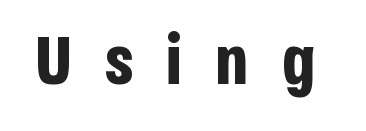
Letters rest on an invisible, unmarked baseline. The letters advance in unequal steps, a hallmark of proportional type. Observe the wide spacing: letters keep a clear distance from each other. The passage shown is typeset with a sans-serif family. Heavy, bold letterforms.
